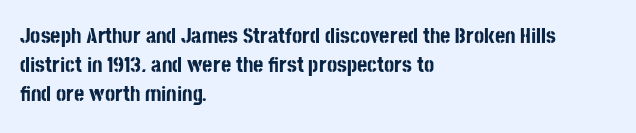
I'd describe the lettering as bold — thick and assertive. Line starts are locked; line ends wander. Nope, not italic — everything's standing straight. Only glyphs here, with clear space below each row.
